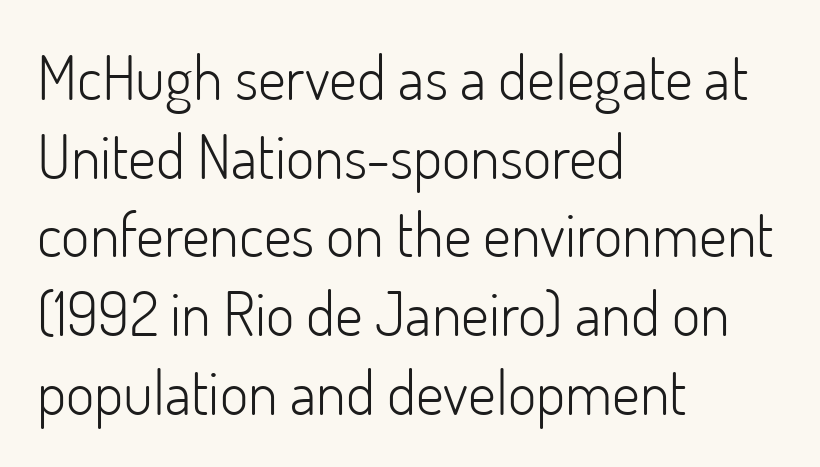
Is the letter spacing exaggerated? No — it looks like the ordinary default. Compared with a typical body face, this is equally light or lighter still. These lines are rendered in a variable-pitch font. The typeface chosen for these lines omits serifs. The zone under the glyphs is completely vacant.
